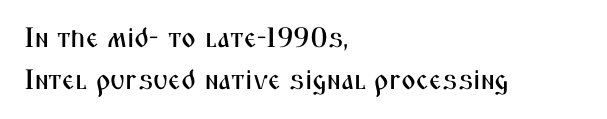
The image shows 28 px condensed sans-serif type, upright; set left-aligned, normal line spacing (1.49x), normal letter spacing, not underlined; medium stroke contrast and a medium x-height.
